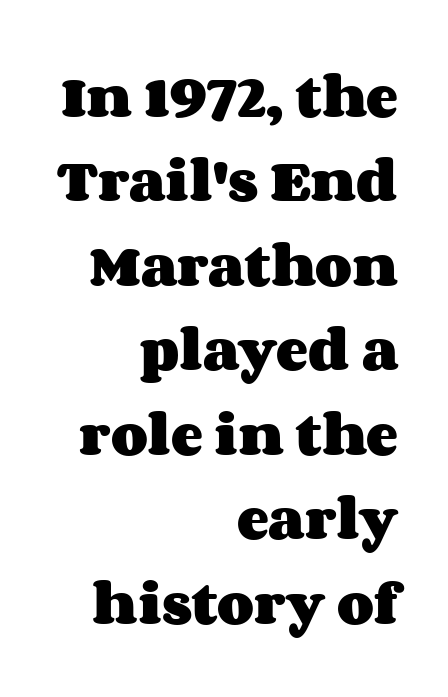
The image shows 48 px heavy, wide type, upright; set right-aligned, line spacing 1.76x, normal letter spacing, not underlined; medium stroke contrast and a large x-height.
